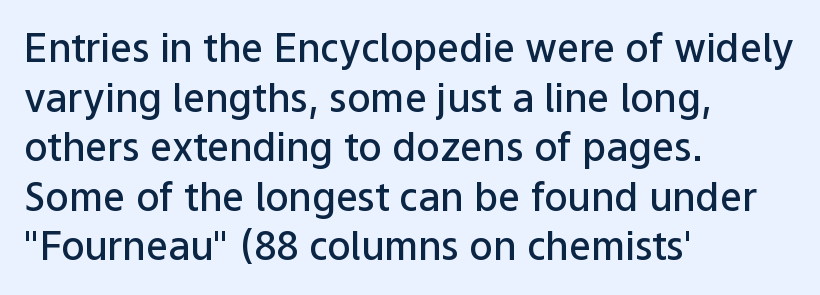
In terms of posture, this sample is upright. Compared with a centered layout, this one pins lines to the left instead. These words are printed semibold, heavier than regular yet not bold. Short note: letters normally spaced. This sample uses a sans-serif face. Descender tails drop into unmarked territory.
